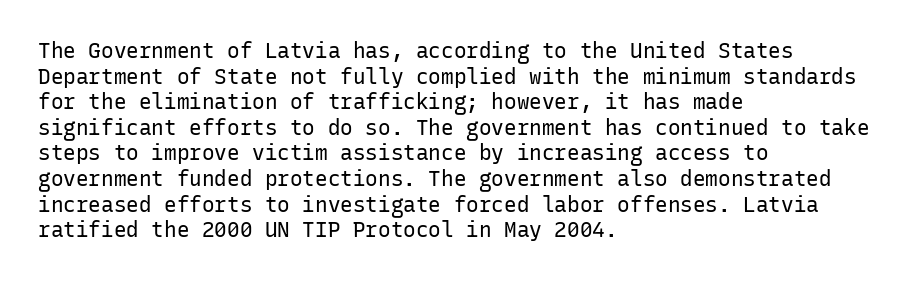
The image shows 21 px text type, upright; set left-aligned, line spacing 1.22x, normal letter spacing, not underlined.
